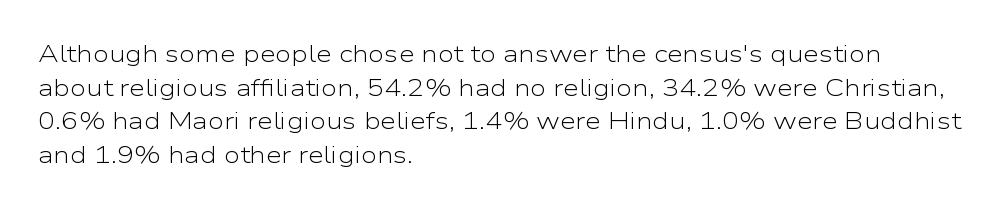
What stands out about the letter spacing? Nothing — it is the standard amount. Type without underlining. You can tell it's not italic because the verticals are truly vertical. Is there much room between lines? A standard amount, neither cramped nor airy.
